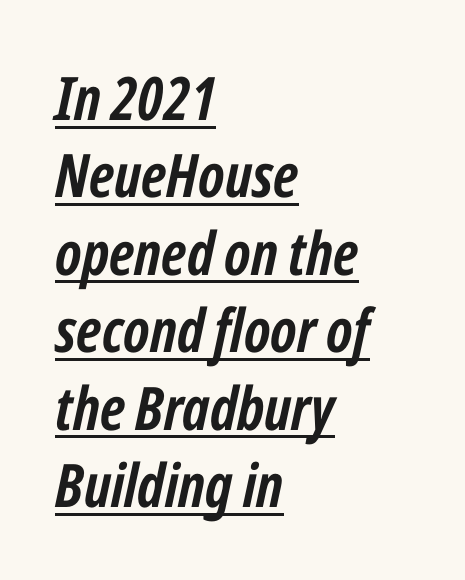
Q: Is the text bold? A: Yes.
Q: Is the text italic (slanted)? A: Yes, it leans right by about 12 degrees.
Q: Is the text underlined? A: Yes.
Q: How is the paragraph aligned? A: Left-aligned.
Q: Is the spacing between letters normal or unusually wide? A: Normal.
Q: Is the spacing between lines tight, normal or loose? A: Normal.
Q: Width (condensed, normal, or wide)? A: Condensed.
Q: Stroke contrast? A: Low.
Q: x-height? A: Medium.
Q: Monospaced? A: No.
